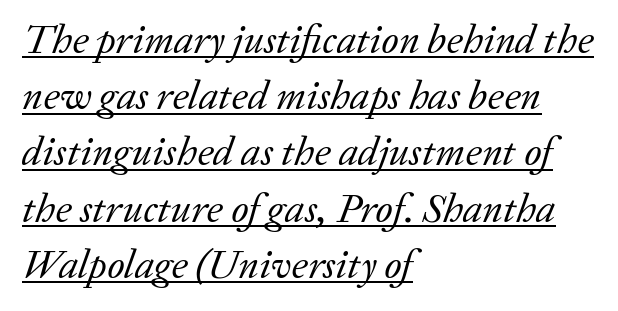
Q: Is the text bold? A: No.
Q: Is the text italic (slanted)? A: Yes, it leans right by about 20 degrees.
Q: Is the typeface a serif or a sans-serif typeface? A: Serif.
Q: Is the text underlined? A: Yes.
Q: How is the paragraph aligned? A: Left-aligned.
Q: Is the spacing between letters normal or unusually wide? A: Normal.
Q: Is the spacing between lines tight, normal or loose? A: Normal.
Q: Width (condensed, normal, or wide)? A: Normal.
Q: Stroke contrast? A: Low.
Q: x-height? A: Medium.
Q: Monospaced? A: No.
